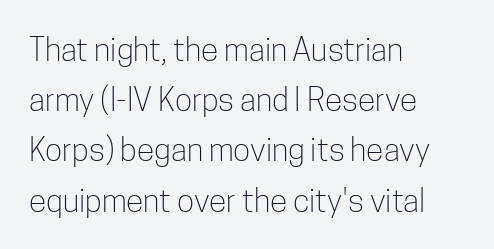
The image shows 32 px light, condensed sans-serif type, upright; set left-aligned, normal line spacing (1.57x), normal letter spacing, not underlined; low stroke contrast and a medium x-height.
